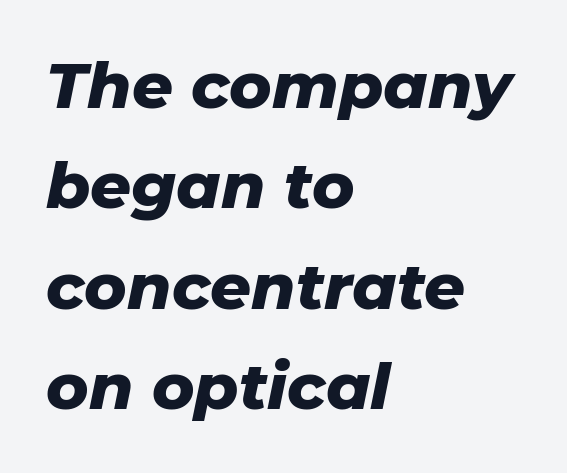
{"italic": "yes", "lean": "right", "slant_degrees": 11, "bold": "yes", "weight": "heavy", "width": "normal", "stroke_contrast": "low", "x_height": "medium", "monospaced": "no", "underline": "no", "align": "left", "line_spacing": "normal", "line_spacing_ratio": 1.57, "letter_spacing": "normal", "letter_spacing_em": 0.0, "glyph_px": 64}
